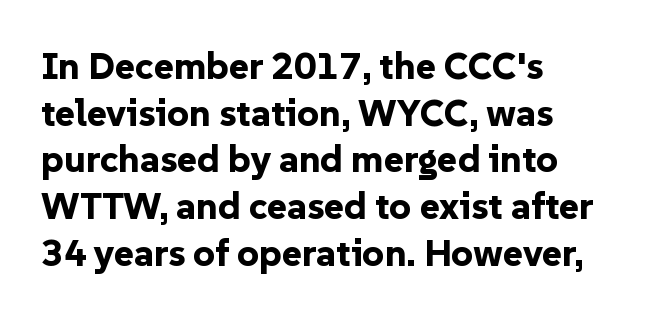
The specimen reads as upright at a glance. Unmarked baselines from the first word to the last. There is no visible air inserted between adjacent glyphs. Is this a fixed-width face? No — the glyphs have proportional, varying widths.
